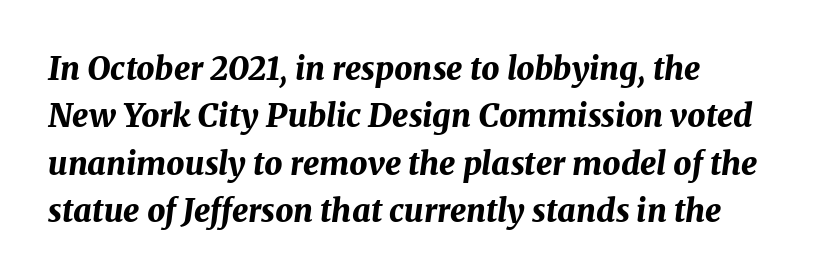
The image shows 32 px bold type, italic (leaning right); set left-aligned, normal line spacing (1.48x), normal letter spacing, not underlined; medium stroke contrast and a medium x-height.
